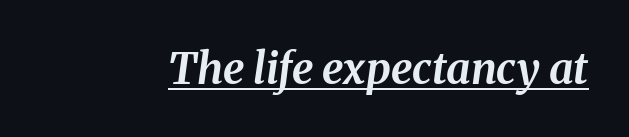
The image shows 43 px bold type, italic (leaning right); set normal letter spacing, underlined; medium stroke contrast and a medium x-height.
